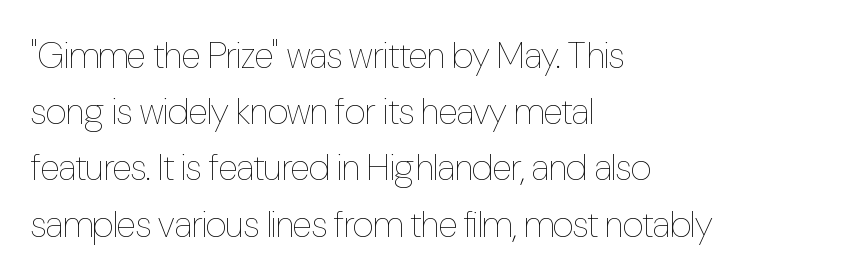
Q: Is the text bold? A: No.
Q: Is the text italic (slanted)? A: No, it is upright.
Q: Is the text underlined? A: No.
Q: How is the paragraph aligned? A: Left-aligned.
Q: Is the spacing between letters normal or unusually wide? A: Normal.
Q: Is the spacing between lines tight, normal or loose? A: Normal.
Q: Width (condensed, normal, or wide)? A: Condensed.
Q: Stroke contrast? A: Low.
Q: x-height? A: Medium.
Q: Monospaced? A: No.
